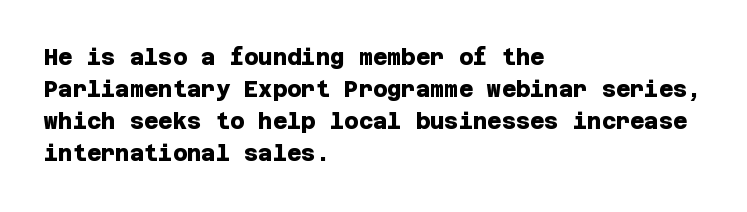
{"bold": "yes", "underline": "no", "align": "left", "line_spacing": "normal", "line_spacing_ratio": 1.46, "letter_spacing": "normal", "letter_spacing_em": 0.0, "glyph_px": 22}
